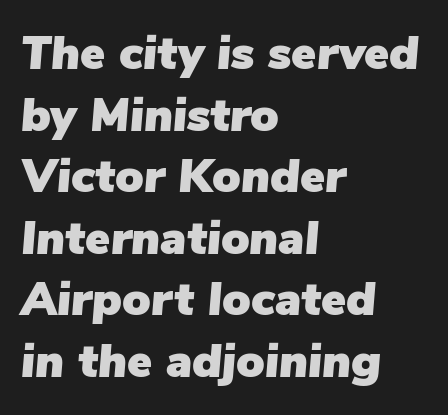
The image shows 47 px text type, italic (leaning right); set left-aligned, normal line spacing (1.31x), normal letter spacing, not underlined; low stroke contrast and a medium x-height.
